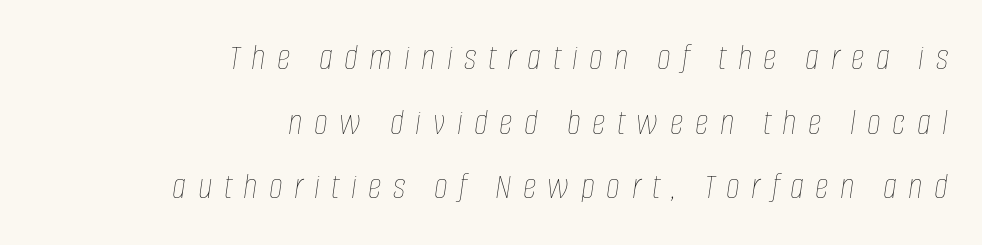
The image shows 38 px thin, condensed type, italic (leaning right); set right-aligned, normal line spacing (1.7x), unusually wide letter spacing (+0.3 em), not underlined; low stroke contrast and a large x-height.
